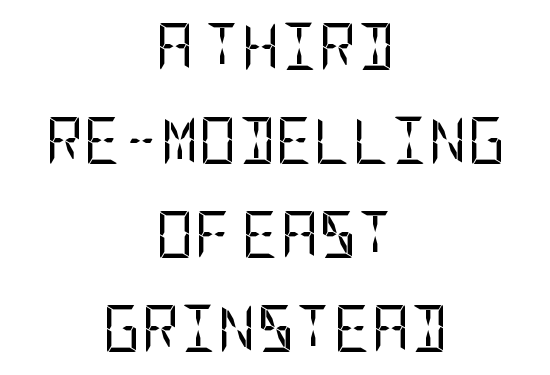
Q: Is the text bold? A: No.
Q: Is the text italic (slanted)? A: No, it is upright.
Q: Is the typeface a serif or a sans-serif typeface? A: Sans-serif.
Q: Is the text underlined? A: No.
Q: How is the paragraph aligned? A: Centered.
Q: Is the spacing between letters normal or unusually wide? A: Normal.
Q: Is the spacing between lines tight, normal or loose? A: Loose.
Q: Width (condensed, normal, or wide)? A: Condensed.
Q: Stroke contrast? A: Low.
Q: x-height? A: Large.
